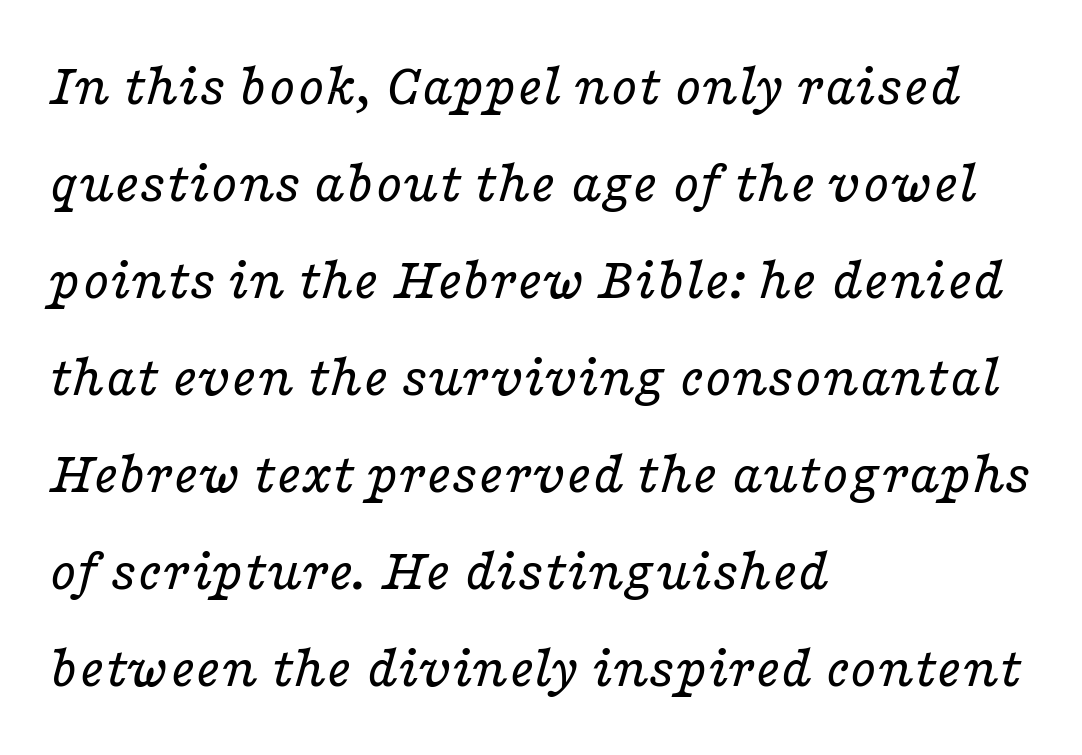
Q: Is the text bold? A: No.
Q: Is the text italic (slanted)? A: Yes, it leans right by about 16 degrees.
Q: Is the typeface a serif or a sans-serif typeface? A: Serif.
Q: Is the text underlined? A: No.
Q: How is the paragraph aligned? A: Left-aligned.
Q: Is the spacing between letters normal or unusually wide? A: Normal.
Q: Is the spacing between lines tight, normal or loose? A: Normal.
Q: Width (condensed, normal, or wide)? A: Wide.
Q: Stroke contrast? A: Low.
Q: x-height? A: Medium.
Q: Monospaced? A: No.
